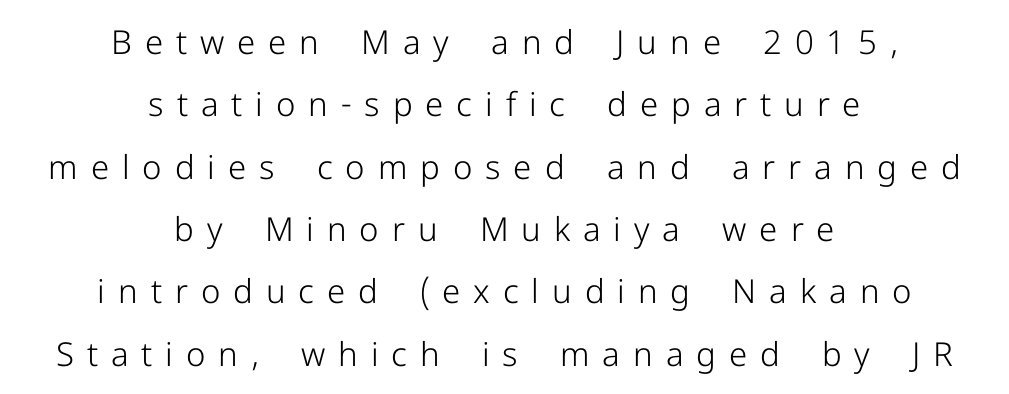
Q: Is the text bold? A: No.
Q: Is the text italic (slanted)? A: No, it is upright.
Q: Is the typeface a serif or a sans-serif typeface? A: Sans-serif.
Q: Is the text underlined? A: No.
Q: How is the paragraph aligned? A: Centered.
Q: Is the spacing between letters normal or unusually wide? A: Unusually wide.
Q: Width (condensed, normal, or wide)? A: Normal.
Q: Stroke contrast? A: Low.
Q: x-height? A: Medium.
Q: Monospaced? A: No.
